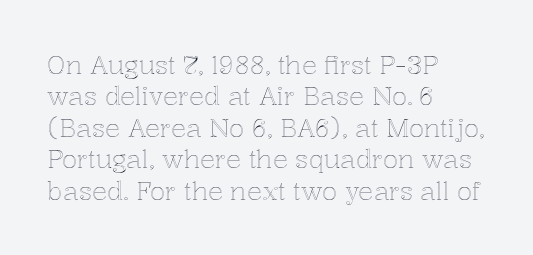
Q: Is the text italic (slanted)? A: No, it is upright.
Q: Is the text underlined? A: No.
Q: How is the paragraph aligned? A: Left-aligned.
Q: Is the spacing between letters normal or unusually wide? A: Normal.
Q: Is the spacing between lines tight, normal or loose? A: Normal.
